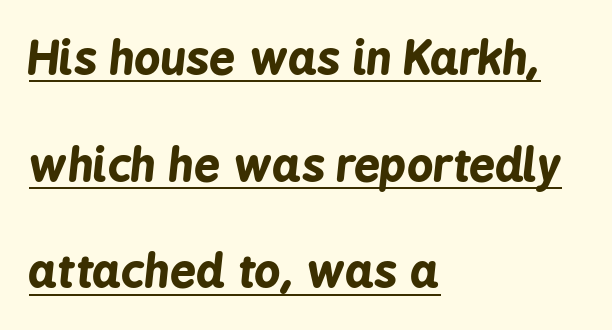
This rendering leaves character spacing at its baseline value. The rendering uses natural spacing where letterforms have individual widths. How heavy is the stroke? Heavy — this is a bold. These lines stand farther apart than default settings would place them.
